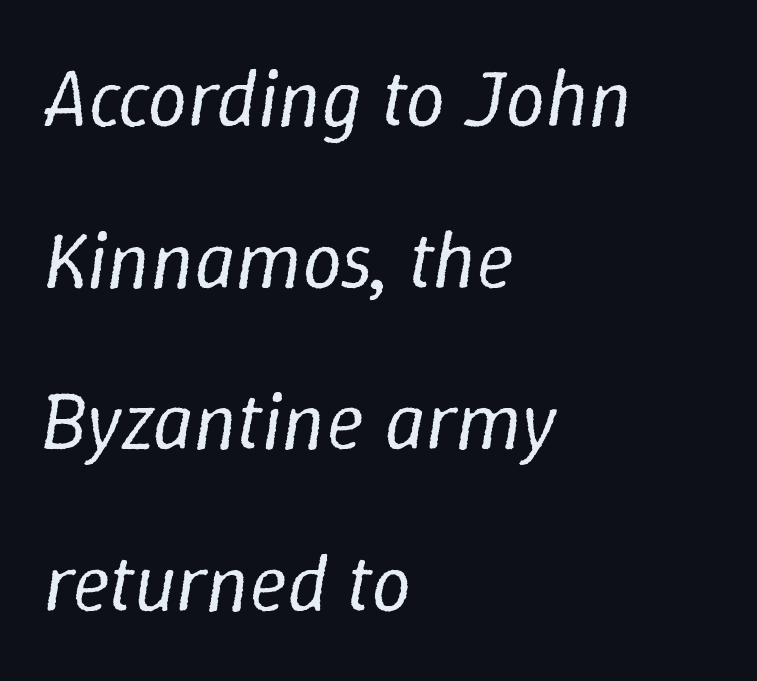
Glyph-to-glyph distance matches everyday printed text. The baseline area is clear. These lines are rendered in a variable-pitch font. The passage is arranged the way most books set body copy — flush left. Students, observe: this is what heavily led, spacious text looks like. The weight would be labelled regular, book, light, or lighter still.
